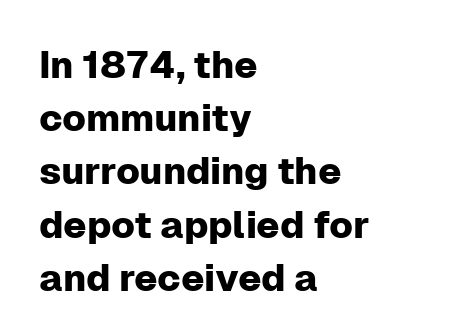
The image shows 38 px sans-serif type, upright; set left-aligned, normal line spacing (1.4x), normal letter spacing, not underlined; low stroke contrast and a medium x-height.
